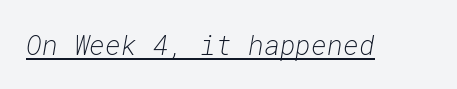
The image shows 27 px text type, italic (leaning right); set normal letter spacing, underlined.
